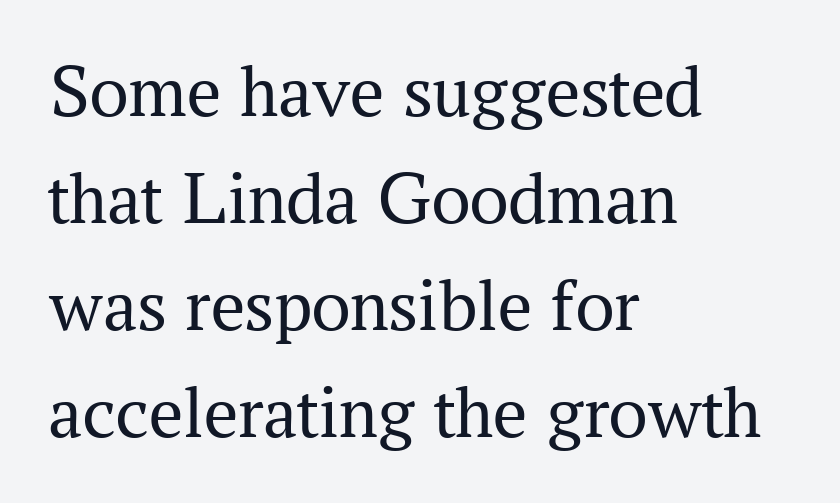
Upright lettering throughout. Here the designer chose a conventional face with non-uniform glyph widths. Rule under the text: the space is simply empty. This reads as an unemphasized weight, regular at the heaviest.
